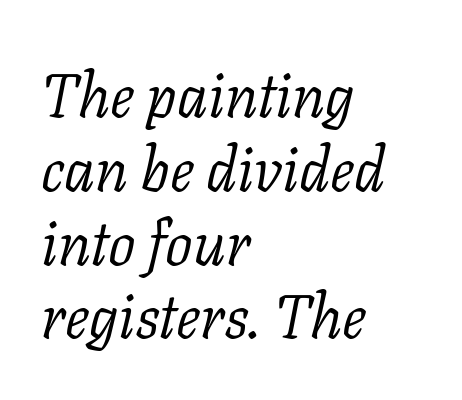
{"serif": "yes", "italic": "yes", "lean": "right", "slant_degrees": 11, "bold": "no", "weight": "light", "width": "normal", "stroke_contrast": "low", "x_height": "medium", "monospaced": "no", "underline": "no", "align": "left", "line_spacing_ratio": 1.21, "letter_spacing": "normal", "letter_spacing_em": 0.0, "glyph_px": 61}
